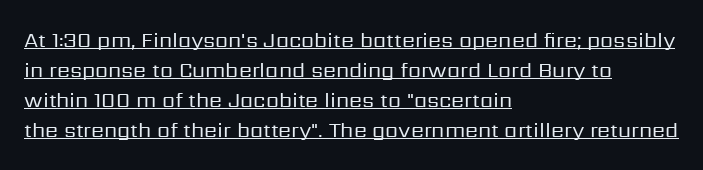
{"italic": "no", "bold": "no", "underline": "yes", "align": "left", "line_spacing": "normal", "line_spacing_ratio": 1.43, "letter_spacing": "normal", "letter_spacing_em": 0.0, "glyph_px": 21}
